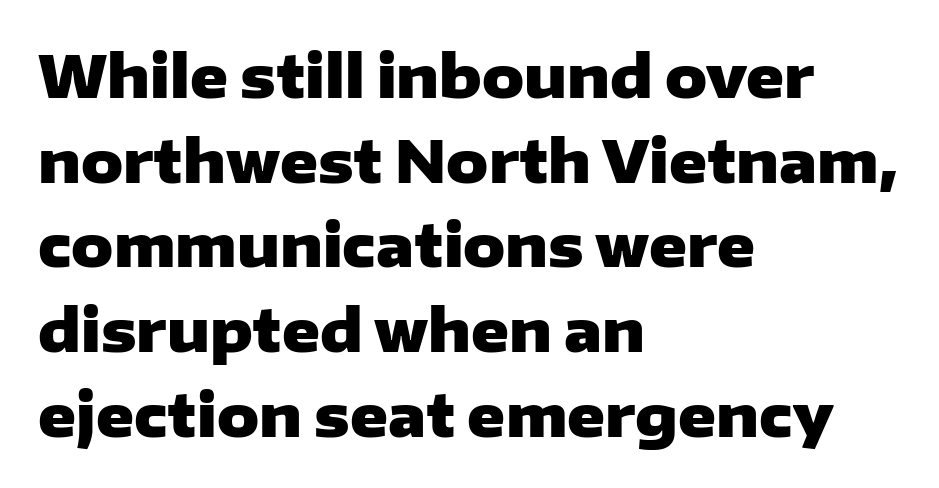
The image shows 58 px heavy, wide sans-serif type, upright; set left-aligned, normal line spacing (1.46x), normal letter spacing, not underlined; low stroke contrast and a medium x-height.
